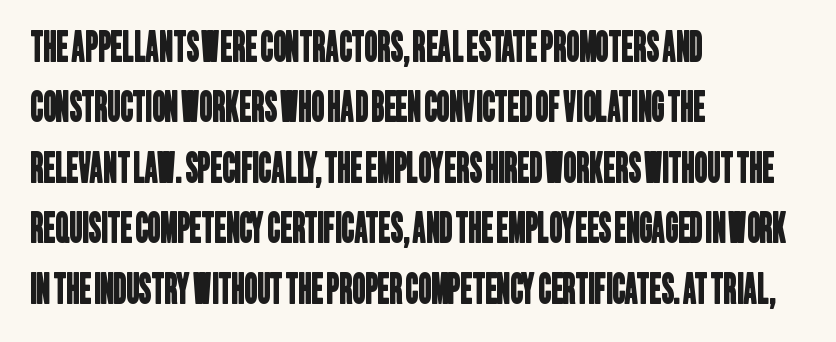
The image shows 40 px condensed sans-serif type; set left-aligned, normal line spacing (1.51x), normal letter spacing, not underlined; low stroke contrast and a large x-height.
